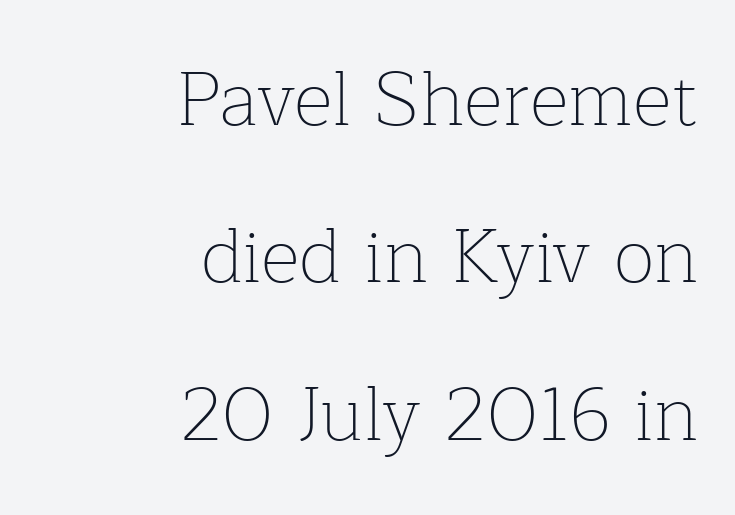
{"serif": "yes", "italic": "no", "bold": "no", "weight": "thin", "width": "normal", "stroke_contrast": "low", "x_height": "medium", "monospaced": "no", "underline": "no", "align": "right", "line_spacing": "loose", "line_spacing_ratio": 2.07, "letter_spacing": "normal", "letter_spacing_em": 0.0, "glyph_px": 76}
